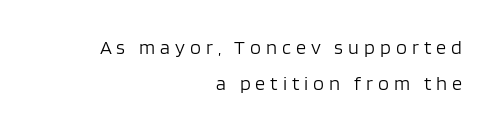
{"italic": "no", "bold": "no", "underline": "no", "align": "right", "line_spacing_ratio": 1.78, "letter_spacing": "wide", "letter_spacing_em": 0.25, "glyph_px": 20}
